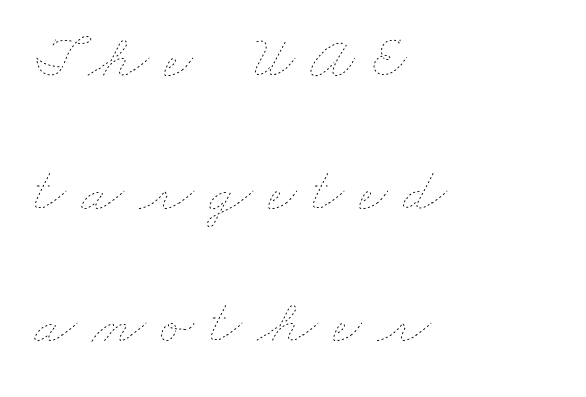
The image shows 62 px thin, wide type; set left-aligned, loose line spacing (2.14x), unusually wide letter spacing (+0.25 em), not underlined; low stroke contrast and a small x-height.
